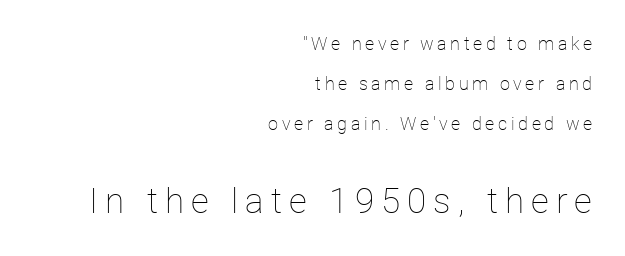
Summary of vertical rhythm: relaxed, with wide interline spacing. Which chunk is bigger? The second one — the bottom block dwarfs the top. The zone under the glyphs is completely vacant. Casual observation: everything's shoved over to the right. A roman cut, with each character standing at attention. Here the glyphs are tracked loosely, breaking word shapes into spaced letters.
